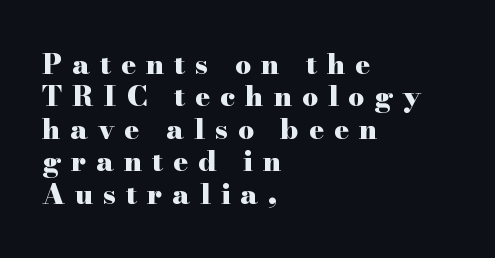
Q: Is the text bold? A: Yes.
Q: Is the text italic (slanted)? A: No, it is upright.
Q: Is the typeface a serif or a sans-serif typeface? A: Serif.
Q: Is the text underlined? A: No.
Q: How is the paragraph aligned? A: Left-aligned.
Q: Is the spacing between letters normal or unusually wide? A: Unusually wide.
Q: Width (condensed, normal, or wide)? A: Wide.
Q: Stroke contrast? A: High.
Q: x-height? A: Small.
Q: Monospaced? A: No.
